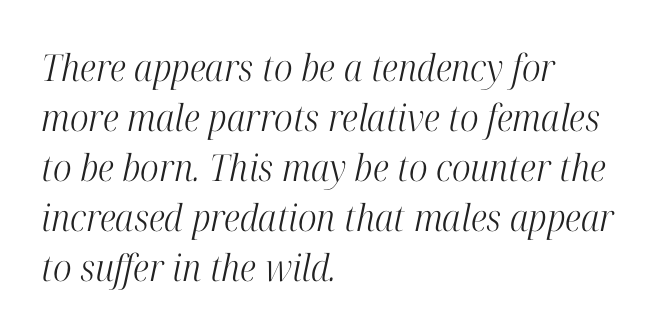
{"serif": "yes", "italic": "yes", "lean": "right", "slant_degrees": 12, "bold": "no", "weight": "light", "width": "condensed", "stroke_contrast": "high", "x_height": "medium", "monospaced": "no", "underline": "no", "align": "left", "line_spacing": "normal", "line_spacing_ratio": 1.35, "letter_spacing": "normal", "letter_spacing_em": 0.0, "glyph_px": 37}
